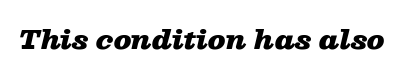
Q: Is the text bold? A: Yes.
Q: Is the text italic (slanted)? A: Yes, it leans right by about 13 degrees.
Q: Is the text underlined? A: No.
Q: Is the spacing between letters normal or unusually wide? A: Normal.
